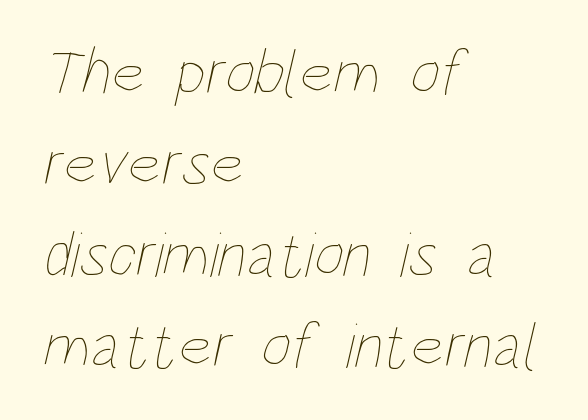
{"bold": "no", "weight": "thin", "width": "condensed", "stroke_contrast": "low", "x_height": "large", "monospaced": "no", "underline": "no", "align": "left", "line_spacing": "normal", "line_spacing_ratio": 1.4, "letter_spacing": "normal", "letter_spacing_em": 0.0, "glyph_px": 65}
